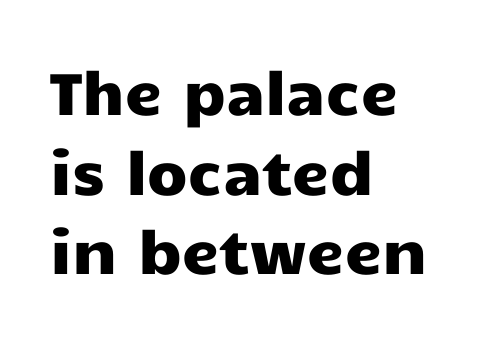
{"serif": "no", "italic": "no", "width": "wide", "stroke_contrast": "low", "x_height": "medium", "monospaced": "no", "underline": "no", "align": "left", "line_spacing": "normal", "line_spacing_ratio": 1.35, "letter_spacing": "normal", "letter_spacing_em": 0.0, "glyph_px": 59}
